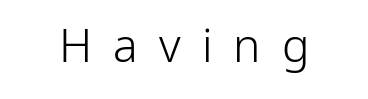
Q: Is the text bold? A: No.
Q: Is the text italic (slanted)? A: No, it is upright.
Q: Is the typeface a serif or a sans-serif typeface? A: Sans-serif.
Q: Is the text underlined? A: No.
Q: Is the spacing between letters normal or unusually wide? A: Unusually wide.
Q: Width (condensed, normal, or wide)? A: Normal.
Q: Stroke contrast? A: Low.
Q: x-height? A: Medium.
Q: Monospaced? A: No.
